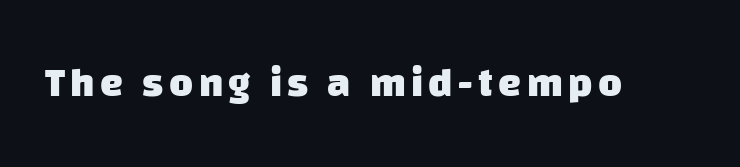
Each row of text sits above clean, open space. Do the characters align in a grid? No, the font is proportional. A typesetter would label this face a sans. The strokes are fattened all the way to bold.
